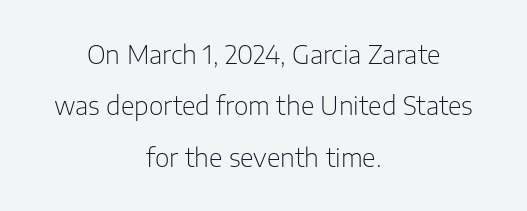
The image shows 25 px text type, upright; set centered, loose line spacing (2.06x), normal letter spacing, not underlined.
